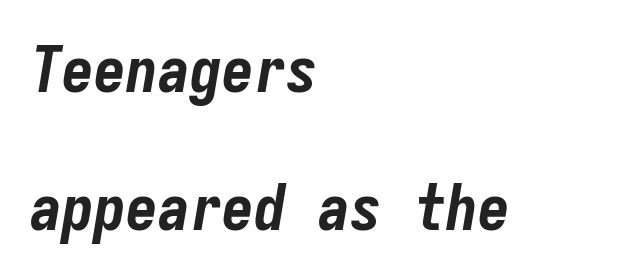
{"italic": "yes", "lean": "right", "slant_degrees": 9, "bold": "yes", "weight": "bold", "width": "condensed", "stroke_contrast": "low", "x_height": "medium", "monospaced": "yes", "underline": "no", "align": "left", "line_spacing": "loose", "line_spacing_ratio": 2.16, "letter_spacing": "normal", "letter_spacing_em": 0.0, "glyph_px": 64}
